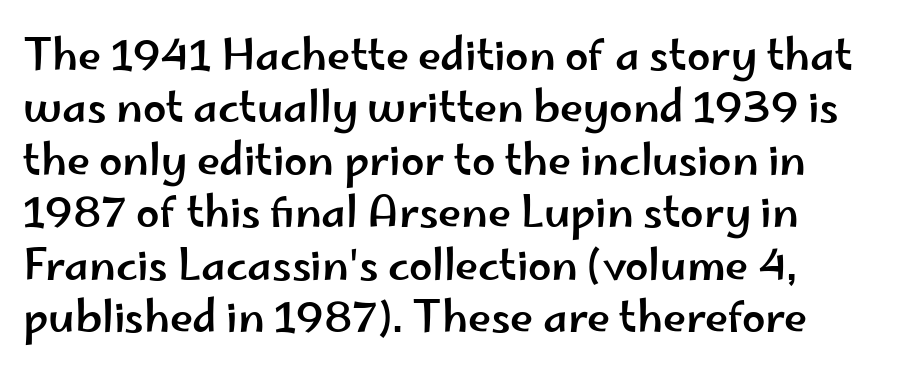
Typographically, this falls in the sans-serif category. This sample keeps an unexceptional amount of space between lines. The passage shown is typed in a proportional face where columns would drift. Underlining? Definitely not there.
